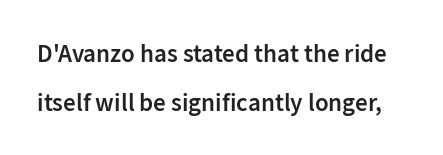
The image shows 25 px text type, upright; set loose line spacing (1.95x), normal letter spacing, not underlined.
